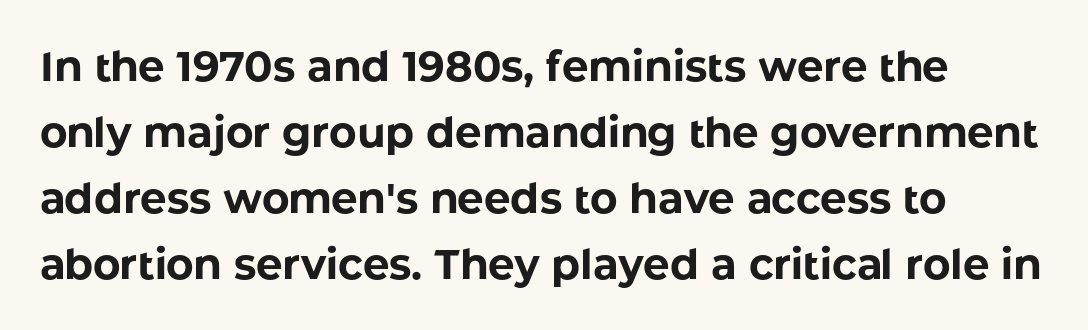
{"serif": "no", "italic": "no", "bold": "yes", "weight": "bold", "width": "normal", "stroke_contrast": "low", "x_height": "medium", "monospaced": "no", "underline": "no", "align": "left", "line_spacing": "normal", "line_spacing_ratio": 1.57, "letter_spacing": "normal", "letter_spacing_em": 0.0, "glyph_px": 42}
